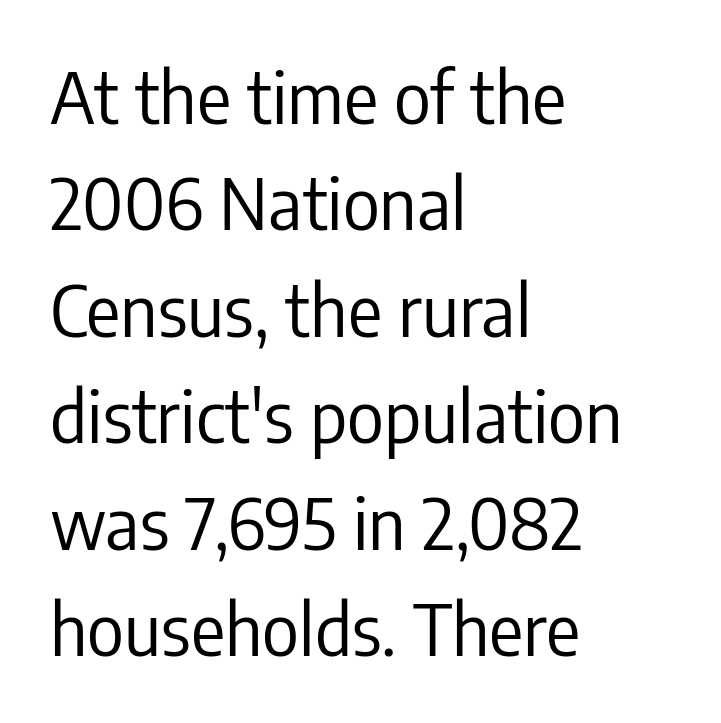
Q: Is the text bold? A: No.
Q: Is the text italic (slanted)? A: No, it is upright.
Q: Is the typeface a serif or a sans-serif typeface? A: Sans-serif.
Q: Is the text underlined? A: No.
Q: How is the paragraph aligned? A: Left-aligned.
Q: Is the spacing between letters normal or unusually wide? A: Normal.
Q: Is the spacing between lines tight, normal or loose? A: Normal.
Q: Width (condensed, normal, or wide)? A: Condensed.
Q: Stroke contrast? A: Low.
Q: x-height? A: Medium.
Q: Monospaced? A: No.
